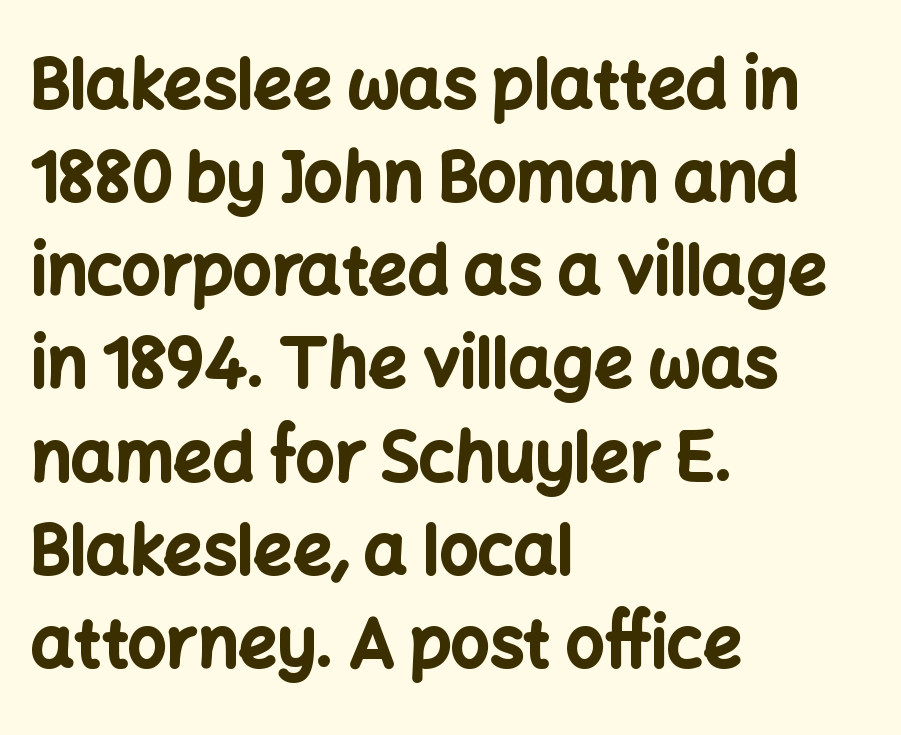
Varying glyph widths throughout — classic text-font behaviour. A student would call this left alignment; a typographer would say flush left, rag right. The strokes are fattened all the way to bold. Quick note: interline space is typical. The letters stand straight up with perfectly vertical stems. The rendering shows plain stroke endings on the letterforms — a sans-serif design.
